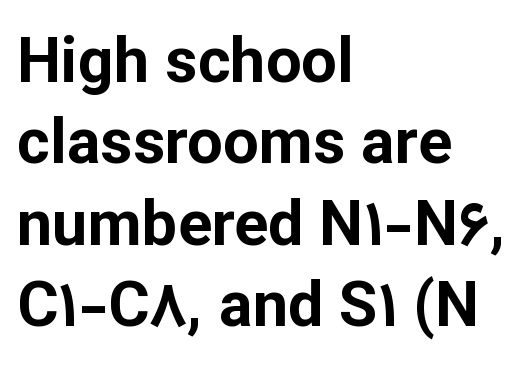
{"serif": "no", "italic": "no", "bold": "yes", "weight": "bold", "width": "normal", "stroke_contrast": "low", "x_height": "medium", "monospaced": "no", "underline": "no", "align": "left", "line_spacing": "normal", "line_spacing_ratio": 1.29, "letter_spacing": "normal", "letter_spacing_em": 0.0, "glyph_px": 63}
